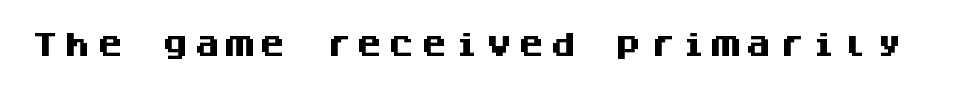
Q: Is the text bold? A: Yes.
Q: Is the text italic (slanted)? A: No, it is upright.
Q: Is the text underlined? A: No.
Q: Is the spacing between letters normal or unusually wide? A: Unusually wide.
